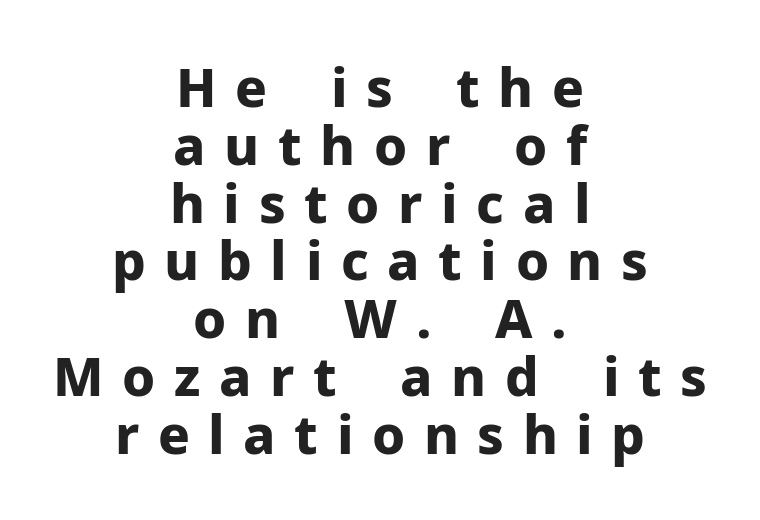
The passage shown is typeset with a sans-serif family. Check the space under the baseline: it is left empty. The tracking reads as deliberately expanded to a designer's eye. In terms of posture, this sample is upright.
